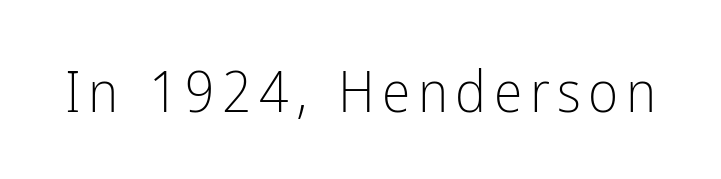
Character widths vary here, with narrow letters taking less room than wide ones. The designer went with a sans here, leaving each stem footless. Summary of weight: not heavy and not bold. Do the letters lean? They stand straight. Check the space under the baseline: it is left empty.
